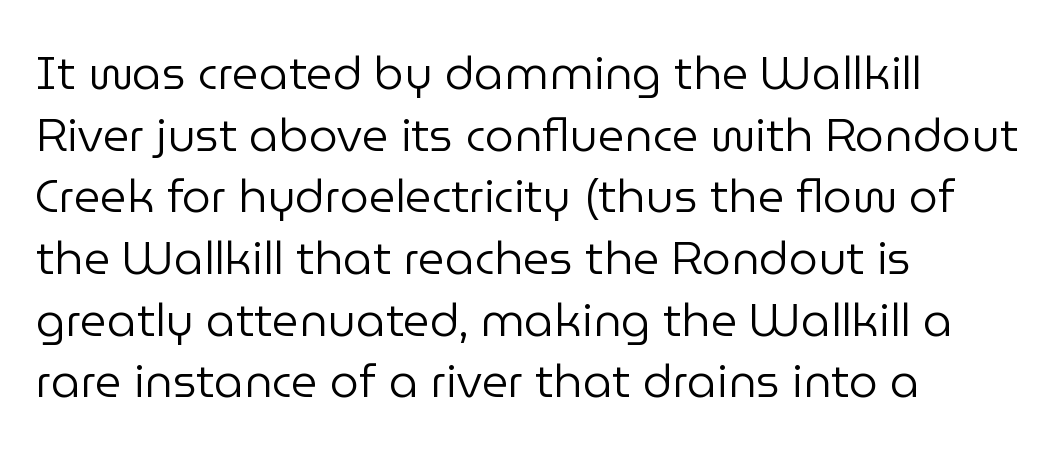
{"serif": "no", "italic": "no", "bold": "no", "weight": "regular", "width": "normal", "stroke_contrast": "low", "x_height": "medium", "monospaced": "no", "underline": "no", "align": "left", "line_spacing": "normal", "line_spacing_ratio": 1.34, "letter_spacing": "normal", "letter_spacing_em": 0.0, "glyph_px": 46}
